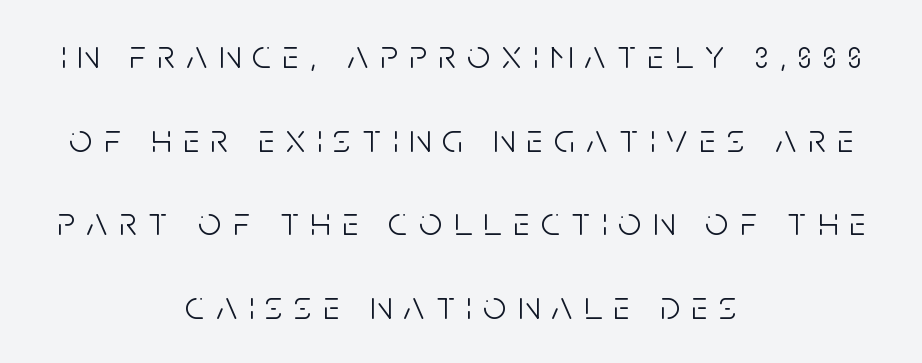
Q: Is the text bold? A: No.
Q: Is the text italic (slanted)? A: No, it is upright.
Q: Is the typeface a serif or a sans-serif typeface? A: Sans-serif.
Q: Is the text underlined? A: No.
Q: How is the paragraph aligned? A: Centered.
Q: Is the spacing between letters normal or unusually wide? A: Unusually wide.
Q: Is the spacing between lines tight, normal or loose? A: Loose.
Q: Width (condensed, normal, or wide)? A: Condensed.
Q: Stroke contrast? A: Low.
Q: x-height? A: Large.
Q: Monospaced? A: No.
